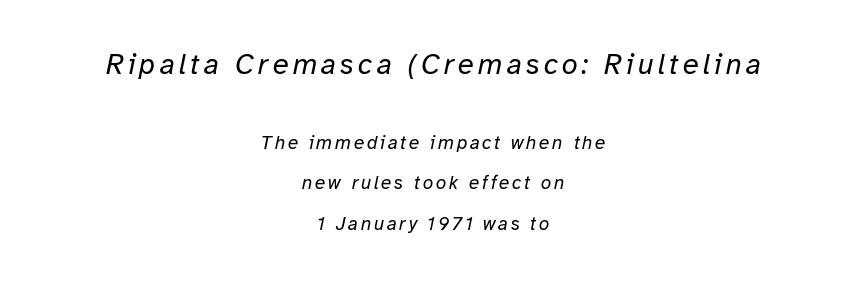
The image shows 29 px regular-weight type, italic (leaning right); set centered, loose line spacing (2.11x), not underlined; the first (top) block is 1.53x larger; low stroke contrast and a medium x-height.
